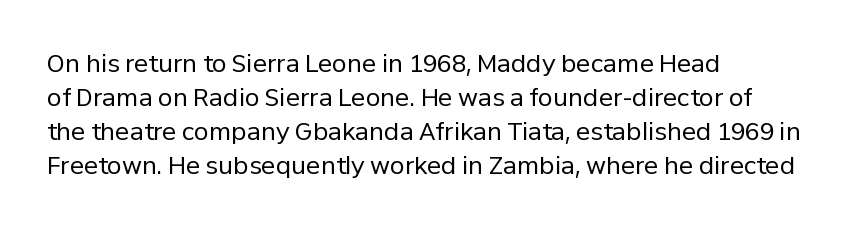
{"italic": "no", "bold": "no", "underline": "no", "align": "left", "line_spacing": "normal", "line_spacing_ratio": 1.41, "letter_spacing": "normal", "letter_spacing_em": 0.0, "glyph_px": 24}
